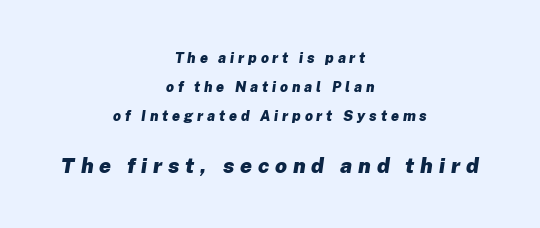
Visually, the bottom section dominates because its glyphs are scaled up. Emphasis-style slanted type is in use. The paragraph shown floats in the horizontal middle. The sample has been set heavy, in full bold.
